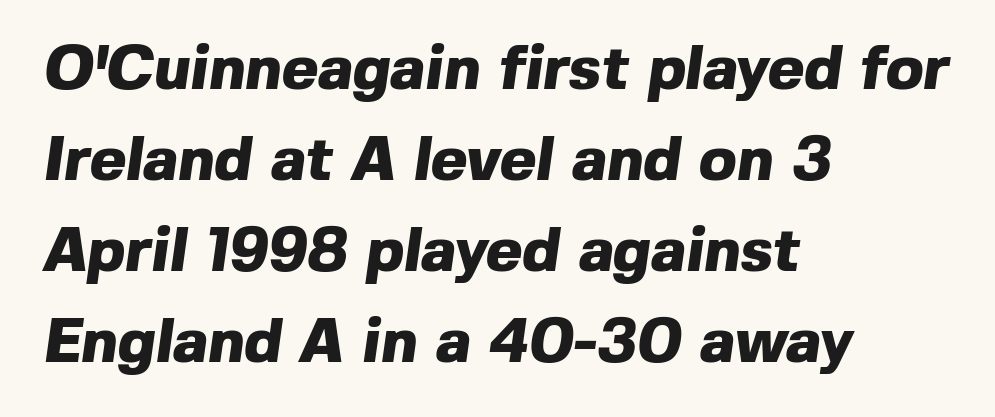
Q: Is the text bold? A: Yes.
Q: Is the typeface a serif or a sans-serif typeface? A: Sans-serif.
Q: Is the text underlined? A: No.
Q: How is the paragraph aligned? A: Left-aligned.
Q: Is the spacing between letters normal or unusually wide? A: Normal.
Q: Is the spacing between lines tight, normal or loose? A: Normal.
Q: Width (condensed, normal, or wide)? A: Normal.
Q: x-height? A: Medium.
Q: Monospaced? A: No.
